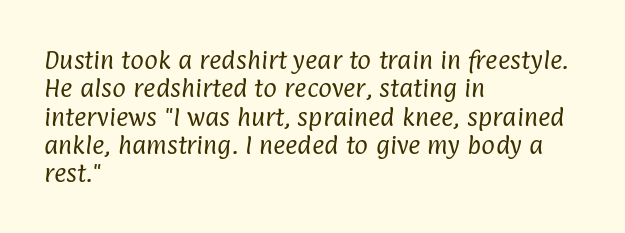
{"bold": "no", "underline": "no", "align": "left", "line_spacing": "normal", "line_spacing_ratio": 1.35, "letter_spacing": "normal", "letter_spacing_em": 0.0, "glyph_px": 21}
